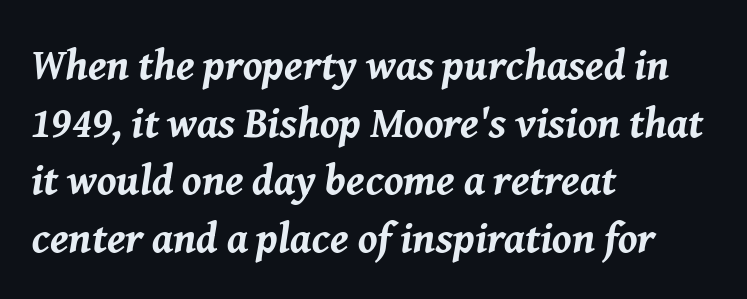
The image shows 43 px bold type, italic (leaning right); set left-aligned, normal line spacing (1.34x), normal letter spacing, not underlined; medium stroke contrast and a medium x-height.
